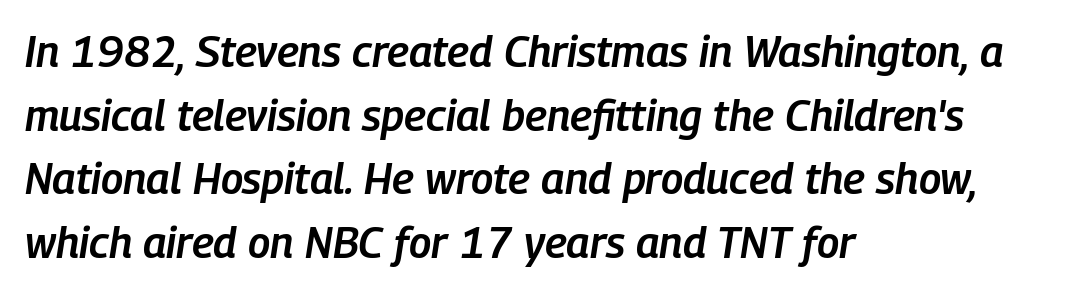
{"italic": "yes", "lean": "right", "slant_degrees": 9, "bold": "semi", "weight": "semibold", "width": "condensed", "stroke_contrast": "low", "x_height": "medium", "monospaced": "no", "underline": "no", "align": "left", "line_spacing": "normal", "line_spacing_ratio": 1.48, "letter_spacing": "normal", "letter_spacing_em": 0.0, "glyph_px": 43}
